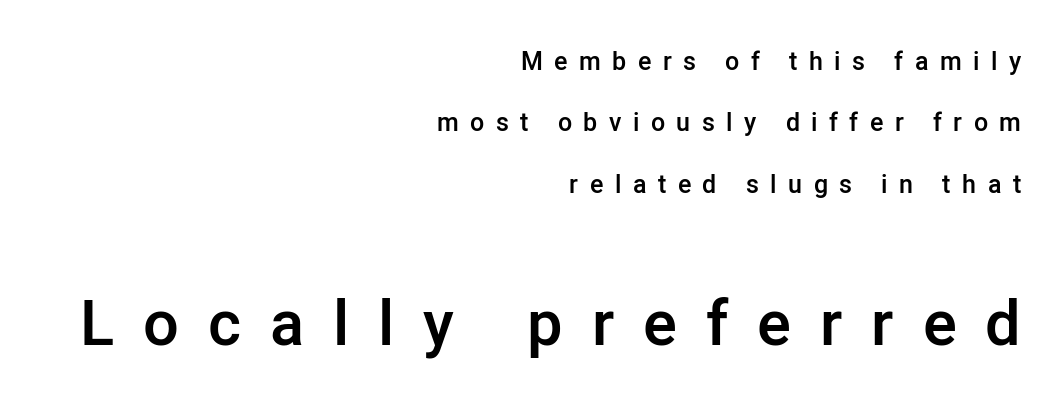
Q: Is the text bold? A: Semi-bold.
Q: Is the text italic (slanted)? A: No, it is upright.
Q: Is the typeface a serif or a sans-serif typeface? A: Sans-serif.
Q: Is the text underlined? A: No.
Q: How is the paragraph aligned? A: Right-aligned.
Q: Is the spacing between letters normal or unusually wide? A: Unusually wide.
Q: Is the spacing between lines tight, normal or loose? A: Loose.
Q: Which block of text is set in a larger size, the first (top) or the second (bottom)? A: The second (bottom) one.
Q: Width (condensed, normal, or wide)? A: Normal.
Q: Stroke contrast? A: Low.
Q: x-height? A: Medium.
Q: Monospaced? A: No.
